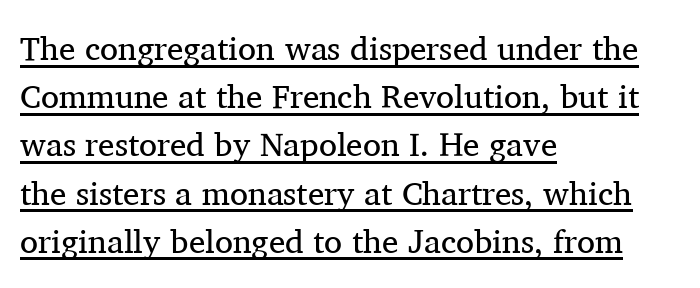
{"serif": "yes", "italic": "no", "bold": "no", "weight": "regular", "width": "normal", "stroke_contrast": "medium", "x_height": "medium", "monospaced": "no", "underline": "yes", "align": "left", "line_spacing": "normal", "line_spacing_ratio": 1.46, "letter_spacing": "normal", "letter_spacing_em": 0.0, "glyph_px": 33}
